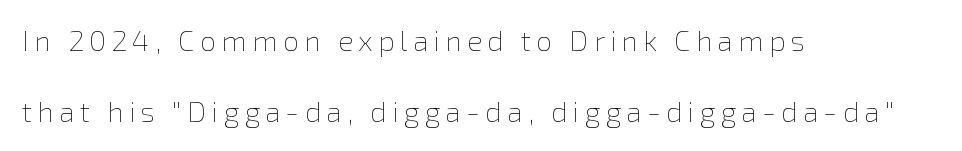
Q: Is the text bold? A: No.
Q: Is the text italic (slanted)? A: No, it is upright.
Q: Is the text underlined? A: No.
Q: How is the paragraph aligned? A: Left-aligned.
Q: Is the spacing between lines tight, normal or loose? A: Loose.
Q: Width (condensed, normal, or wide)? A: Normal.
Q: x-height? A: Medium.
Q: Monospaced? A: No.
